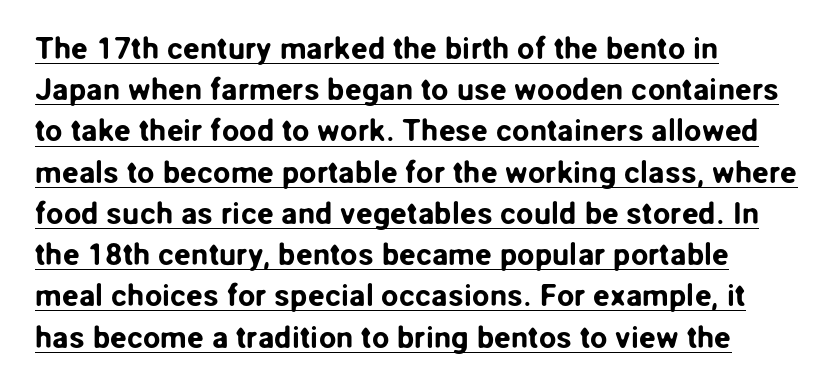
{"serif": "no", "italic": "no", "width": "normal", "stroke_contrast": "low", "x_height": "medium", "monospaced": "no", "underline": "yes", "align": "left", "line_spacing": "normal", "line_spacing_ratio": 1.33, "letter_spacing": "normal", "letter_spacing_em": 0.0, "glyph_px": 31}
